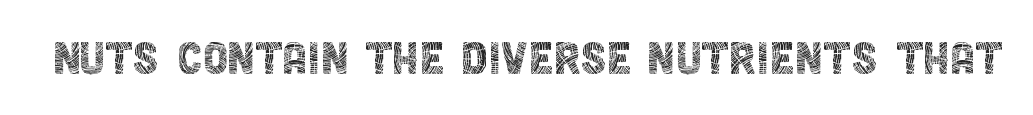
Plain, unruled lines of type. Is the letter spacing exaggerated? No — it looks like the ordinary default. The axis of the letterforms is exactly vertical. No extra ink here — the face is not bold.
